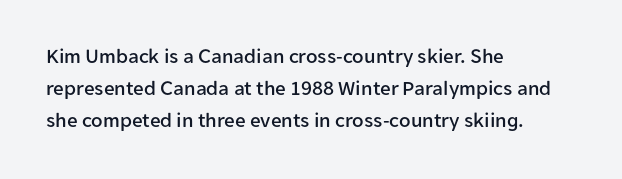
{"italic": "no", "underline": "no", "align": "left", "line_spacing": "normal", "line_spacing_ratio": 1.52, "letter_spacing": "normal", "letter_spacing_em": 0.0, "glyph_px": 21}
